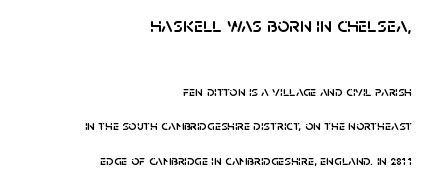
{"italic": "no", "underline": "no", "align": "right", "line_spacing": "loose", "line_spacing_ratio": 2.47, "letter_spacing": "normal", "letter_spacing_em": 0.0, "larger_block": "first", "size_ratio": 1.5, "glyph_px": 21}
